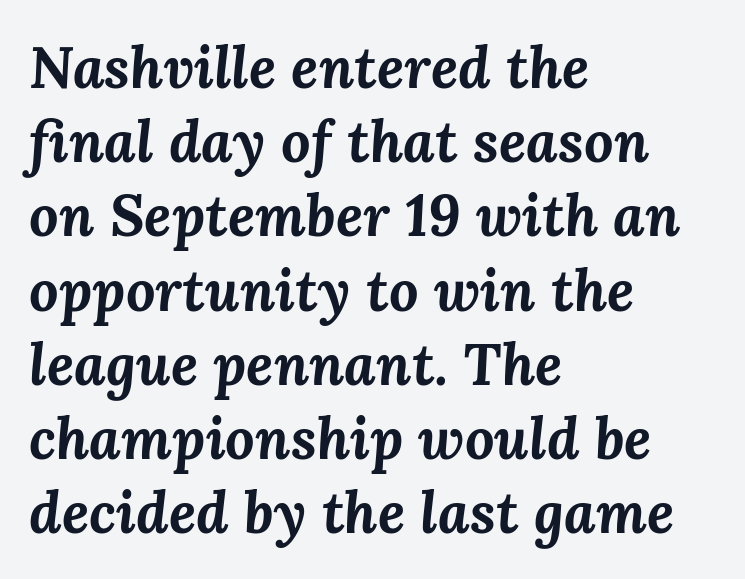
{"italic": "yes", "lean": "right", "slant_degrees": 3, "bold": "yes", "weight": "bold", "width": "normal", "stroke_contrast": "medium", "x_height": "medium", "monospaced": "no", "underline": "no", "align": "left", "line_spacing": "normal", "line_spacing_ratio": 1.28, "letter_spacing": "normal", "letter_spacing_em": 0.0, "glyph_px": 58}
